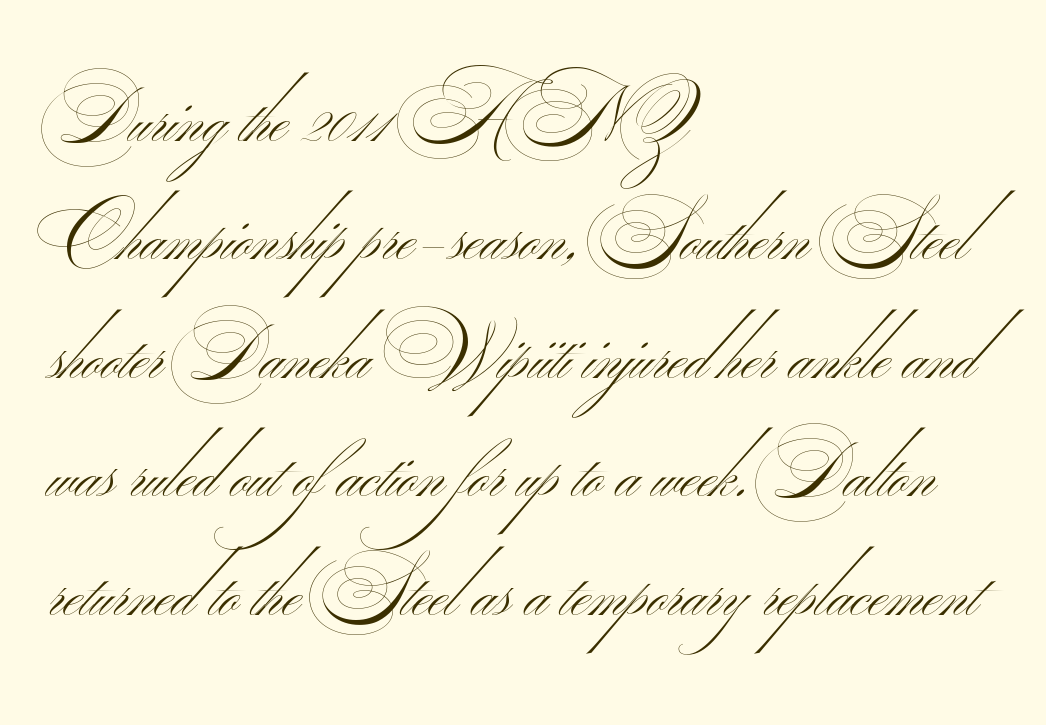
Unmarked baselines from the first word to the last. This is sans-serif lettering, the kind often seen on screens and signage. Each new line begins a customary step beneath the previous one. All the whitespace from short lines collects on the right.
